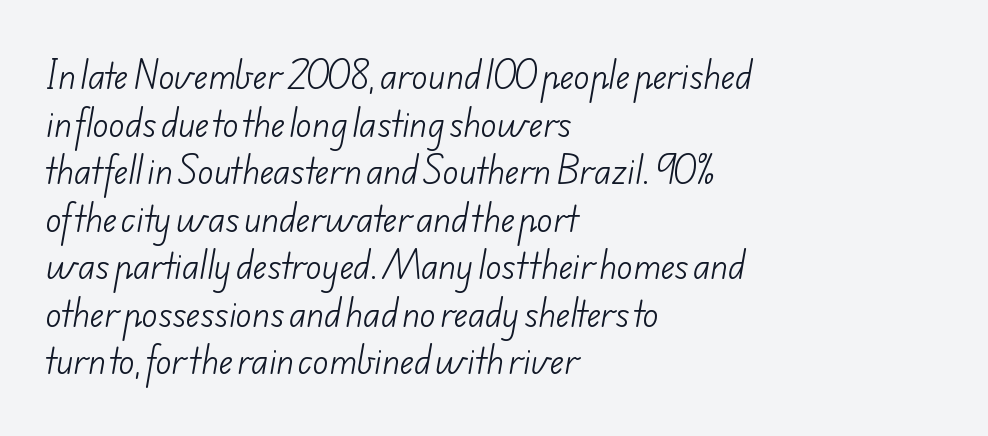
The image shows 33 px light sans-serif type; set left-aligned, normal line spacing (1.44x), normal letter spacing, not underlined; low stroke contrast and a small x-height.
